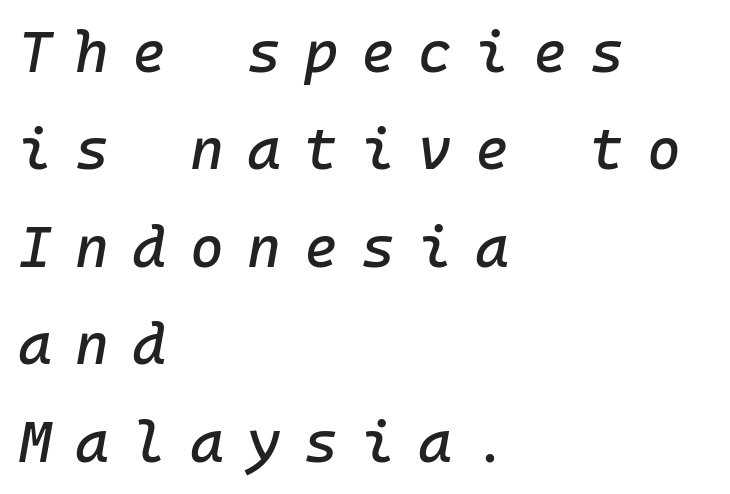
Q: Is the text italic (slanted)? A: Yes, it leans right by about 10 degrees.
Q: Is the text underlined? A: No.
Q: How is the paragraph aligned? A: Left-aligned.
Q: Is the spacing between letters normal or unusually wide? A: Unusually wide.
Q: Is the spacing between lines tight, normal or loose? A: Normal.
Q: Width (condensed, normal, or wide)? A: Normal.
Q: Stroke contrast? A: Low.
Q: x-height? A: Medium.
